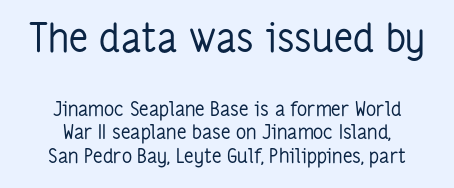
The rendering keeps characters at their native spacing. Where is the straight margin? There isn't one; the lines are centered. The letters stand straight up with perfectly vertical stems. The face used here is proportionally spaced, like ordinary book or web type. The strokes are not fattened; the text isn't bold. The glyphs are unaccompanied by any horizontal stroke below them.
